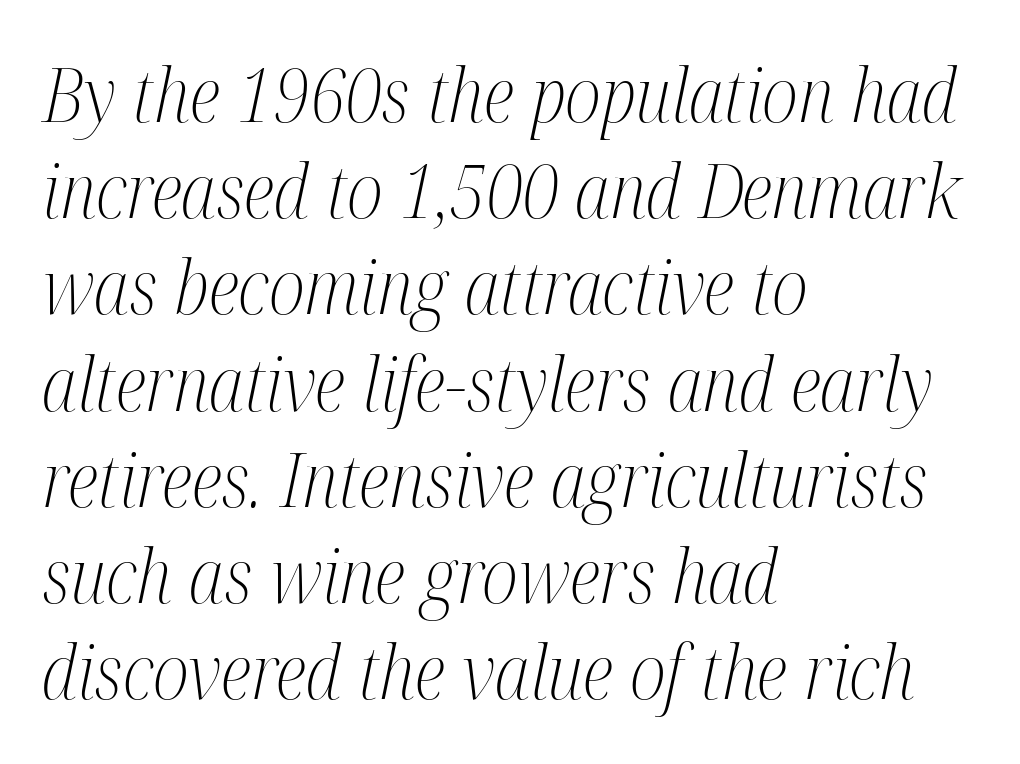
Q: Is the text bold? A: No.
Q: Is the text italic (slanted)? A: Yes, it leans right by about 12 degrees.
Q: Is the typeface a serif or a sans-serif typeface? A: Serif.
Q: Is the text underlined? A: No.
Q: How is the paragraph aligned? A: Left-aligned.
Q: Is the spacing between letters normal or unusually wide? A: Normal.
Q: Is the spacing between lines tight, normal or loose? A: Normal.
Q: Width (condensed, normal, or wide)? A: Condensed.
Q: Stroke contrast? A: Medium.
Q: x-height? A: Medium.
Q: Monospaced? A: No.
